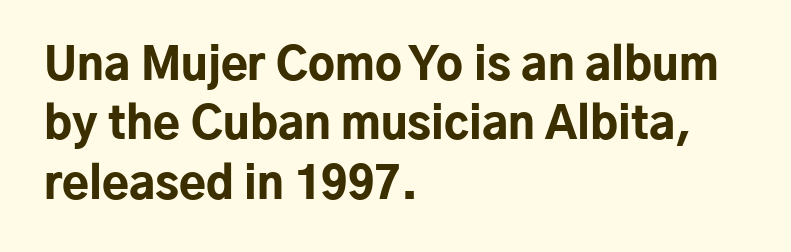
Successive baselines arrive at the customary interval. Italic: no, the glyphs are upright roman. Each letter keeps its own natural width here, so spacing adapts to shape. The space directly below the letters is spotless. Heavy-handed strokes throughout: this text is bold.
